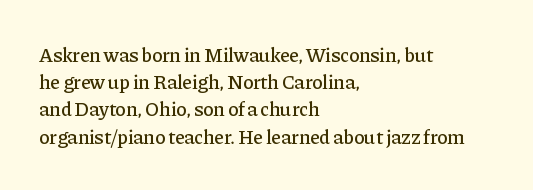
Q: Is the text italic (slanted)? A: No, it is upright.
Q: Is the text underlined? A: No.
Q: How is the paragraph aligned? A: Left-aligned.
Q: Is the spacing between letters normal or unusually wide? A: Normal.
Q: Is the spacing between lines tight, normal or loose? A: Normal.
